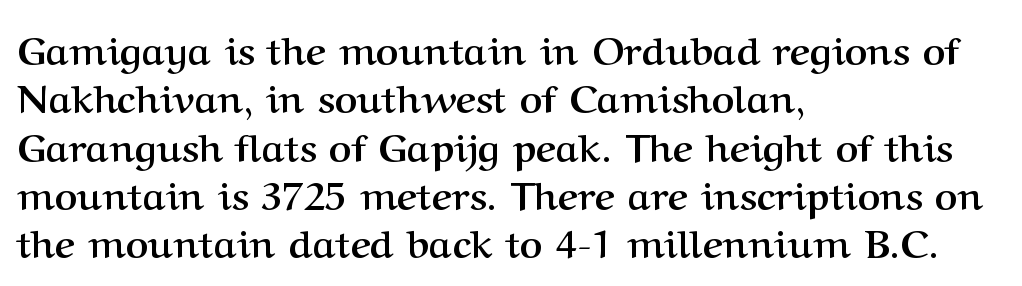
The image shows 39 px semibold serif type, upright; set left-aligned, line spacing 1.24x, normal letter spacing, not underlined; medium stroke contrast and a medium x-height.
